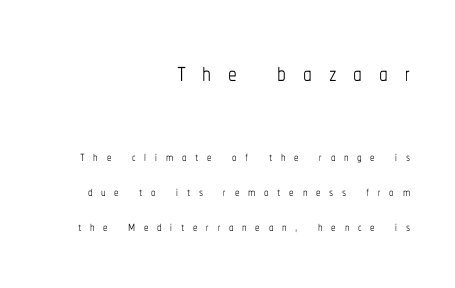
Q: Is the text bold? A: No.
Q: Is the text italic (slanted)? A: No, it is upright.
Q: Is the text underlined? A: No.
Q: How is the paragraph aligned? A: Right-aligned.
Q: Is the spacing between letters normal or unusually wide? A: Unusually wide.
Q: Is the spacing between lines tight, normal or loose? A: Loose.
Q: Which block of text is set in a larger size, the first (top) or the second (bottom)? A: The first (top) one.
Q: Width (condensed, normal, or wide)? A: Condensed.
Q: Stroke contrast? A: Low.
Q: x-height? A: Medium.
Q: Monospaced? A: No.
